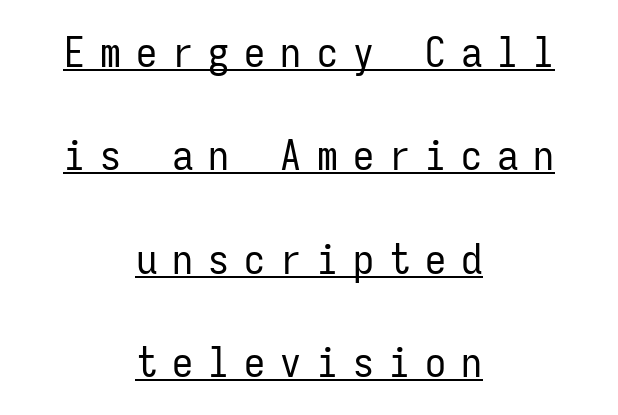
Q: Is the text bold? A: No.
Q: Is the text italic (slanted)? A: No, it is upright.
Q: Is the typeface a serif or a sans-serif typeface? A: Sans-serif.
Q: Is the text underlined? A: Yes.
Q: How is the paragraph aligned? A: Centered.
Q: Is the spacing between letters normal or unusually wide? A: Unusually wide.
Q: Is the spacing between lines tight, normal or loose? A: Loose.
Q: Width (condensed, normal, or wide)? A: Condensed.
Q: Stroke contrast? A: Low.
Q: x-height? A: Medium.
Q: Monospaced? A: Yes.
